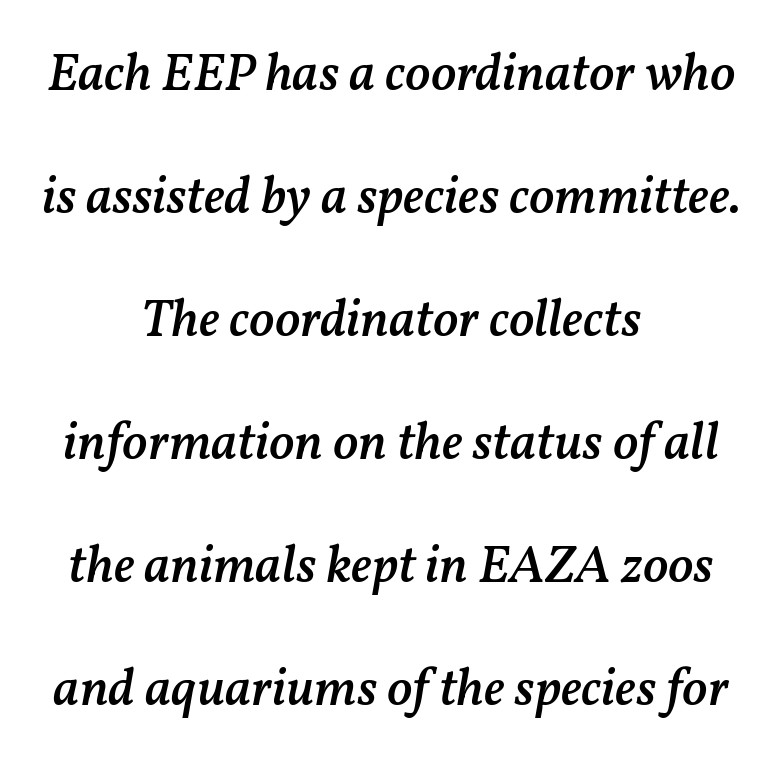
The image shows 53 px semibold type, italic (leaning right); set centered, loose line spacing (2.32x), normal letter spacing, not underlined; medium stroke contrast and a medium x-height.
